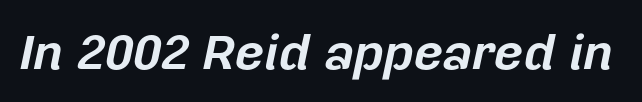
{"italic": "yes", "lean": "right", "slant_degrees": 12, "bold": "yes", "weight": "bold", "width": "normal", "stroke_contrast": "low", "x_height": "medium", "monospaced": "no", "underline": "no", "letter_spacing": "normal", "letter_spacing_em": 0.0, "glyph_px": 50}
